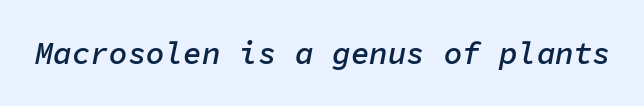
The image shows 31 px semibold type, italic (leaning right), monospaced; set normal letter spacing, not underlined; low stroke contrast and a medium x-height.
